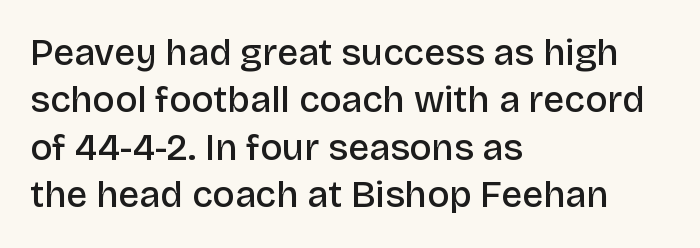
Q: Is the text bold? A: Semi-bold.
Q: Is the text italic (slanted)? A: No, it is upright.
Q: Is the typeface a serif or a sans-serif typeface? A: Sans-serif.
Q: Is the text underlined? A: No.
Q: How is the paragraph aligned? A: Left-aligned.
Q: Is the spacing between letters normal or unusually wide? A: Normal.
Q: Is the spacing between lines tight, normal or loose? A: Normal.
Q: Width (condensed, normal, or wide)? A: Normal.
Q: Stroke contrast? A: Low.
Q: x-height? A: Large.
Q: Monospaced? A: No.
